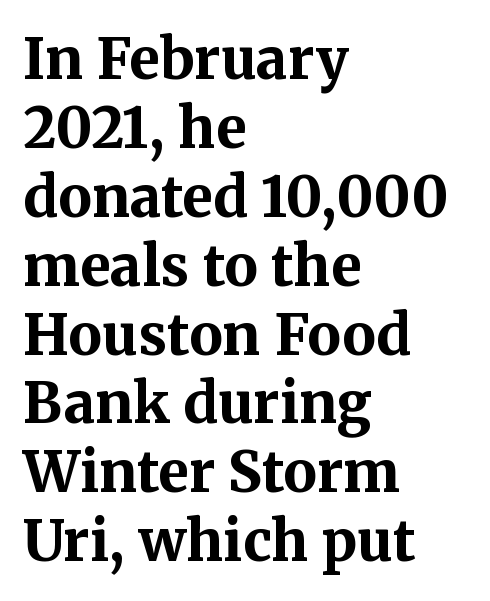
The image shows 56 px bold serif type, upright; set left-aligned, line spacing 1.23x, normal letter spacing, not underlined; medium stroke contrast and a medium x-height.
